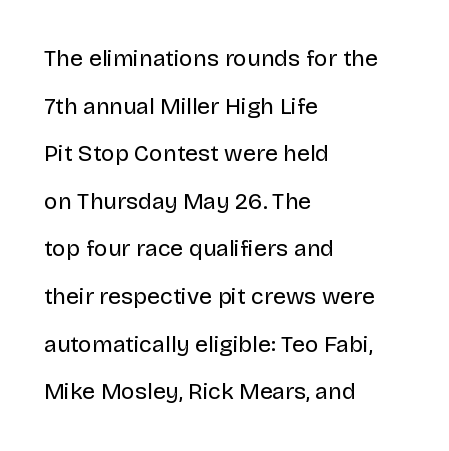
{"italic": "no", "bold": "no", "underline": "no", "align": "left", "line_spacing": "loose", "line_spacing_ratio": 2.07, "letter_spacing": "normal", "letter_spacing_em": 0.0, "glyph_px": 23}
